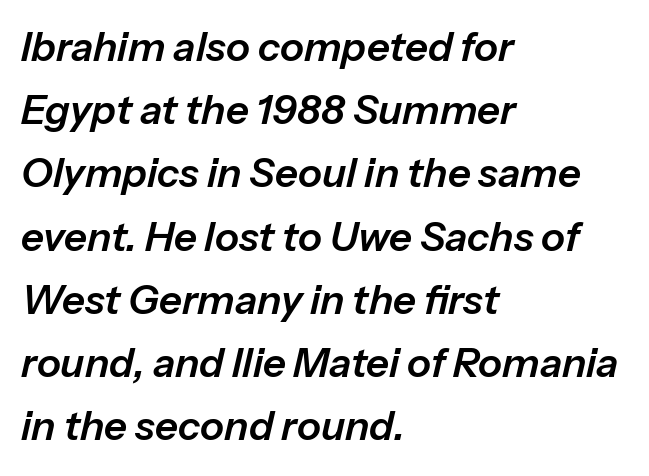
Bare-footed words on every line. Here the glyphs are tracked normally, forming tight word shapes. These lines were composed using italics. The designer left line spacing at the default. Do the characters align in a grid? No, the font is proportional. Every row of glyphs begins at an identical x-position on the left.
